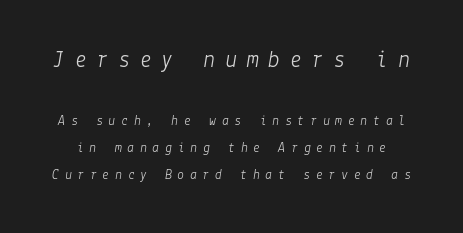
The passage shown stacks its lines with a broad gap. The characters are drawn with everyday or finer stroke widths. Between one letter and the next there's a generous, obvious gap. You can tell it's italic because the verticals aren't actually vertical. The upper block of text is set noticeably larger than the block beneath it.
